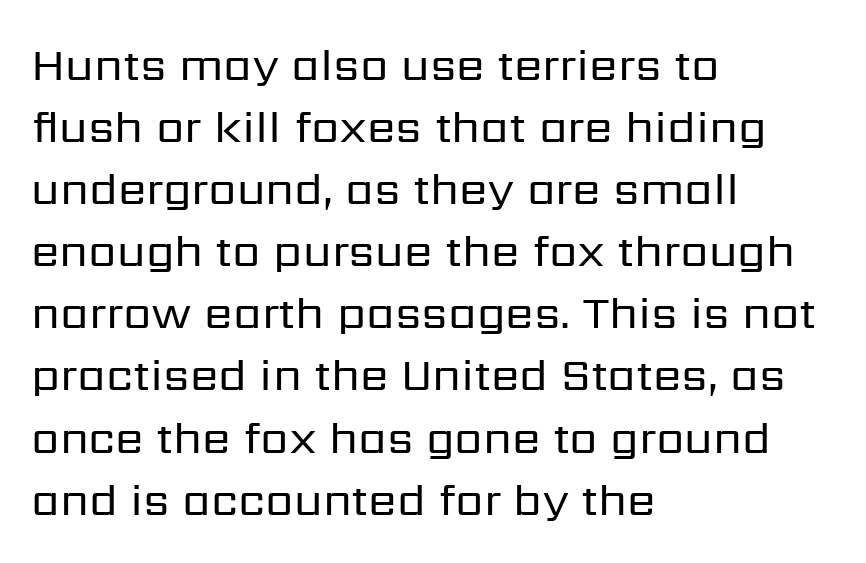
The typesetting does not lean heavy: it is not bold. Varying glyph widths throughout — classic text-font behaviour. You could call the tracking neutral — neither tight nor loose. The letters stand straight up with perfectly vertical stems. No word sits above an underline.
